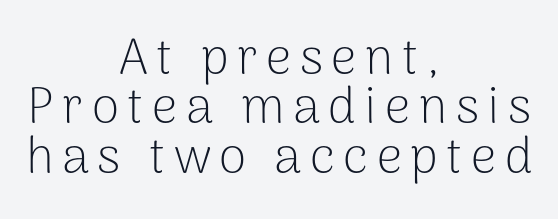
{"serif": "no", "italic": "no", "bold": "no", "weight": "light", "width": "normal", "stroke_contrast": "low", "x_height": "medium", "monospaced": "no", "underline": "no", "align": "center", "line_spacing": "tight", "line_spacing_ratio": 0.99, "glyph_px": 50}
